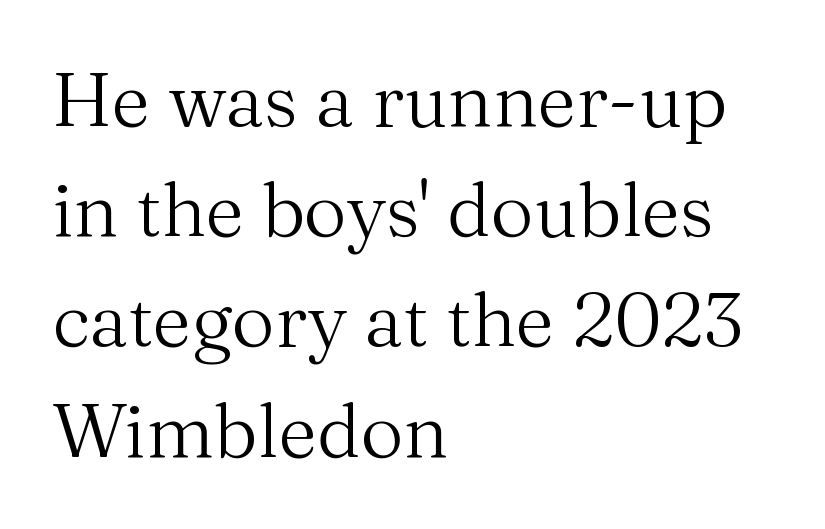
Quick note: underline off. The rendering uses natural spacing where letterforms have individual widths. Vertical stems look standard width or narrower in stroke. All the whitespace from short lines collects on the right.
